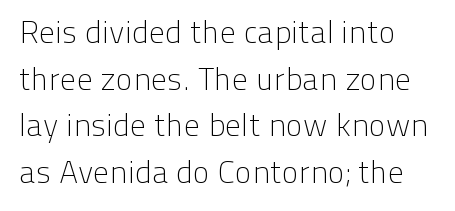
Q: Is the text bold? A: No.
Q: Is the text italic (slanted)? A: No, it is upright.
Q: Is the typeface a serif or a sans-serif typeface? A: Sans-serif.
Q: Is the text underlined? A: No.
Q: Is the spacing between letters normal or unusually wide? A: Normal.
Q: Is the spacing between lines tight, normal or loose? A: Normal.
Q: Width (condensed, normal, or wide)? A: Normal.
Q: Stroke contrast? A: Low.
Q: x-height? A: Medium.
Q: Monospaced? A: No.
